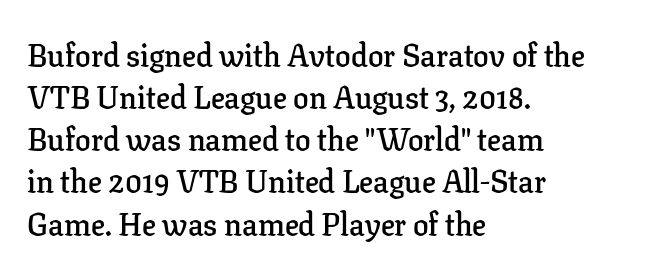
The image shows 31 px semibold serif type, upright; set left-aligned, normal line spacing (1.36x), normal letter spacing, not underlined; low stroke contrast and a medium x-height.
